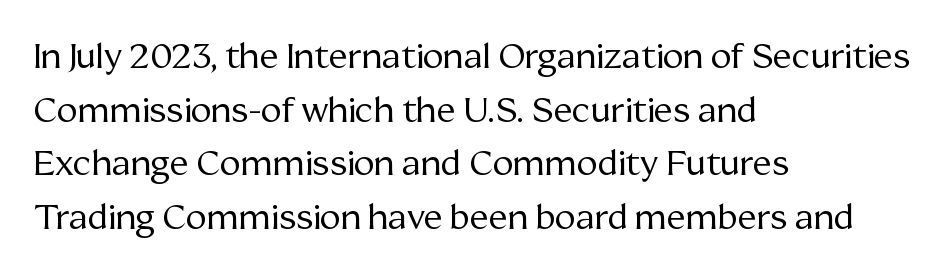
Q: Is the text bold? A: No.
Q: Is the text italic (slanted)? A: No, it is upright.
Q: Is the typeface a serif or a sans-serif typeface? A: Serif.
Q: Is the text underlined? A: No.
Q: How is the paragraph aligned? A: Left-aligned.
Q: Is the spacing between letters normal or unusually wide? A: Normal.
Q: Is the spacing between lines tight, normal or loose? A: Normal.
Q: Width (condensed, normal, or wide)? A: Normal.
Q: Stroke contrast? A: Medium.
Q: x-height? A: Medium.
Q: Monospaced? A: No.
